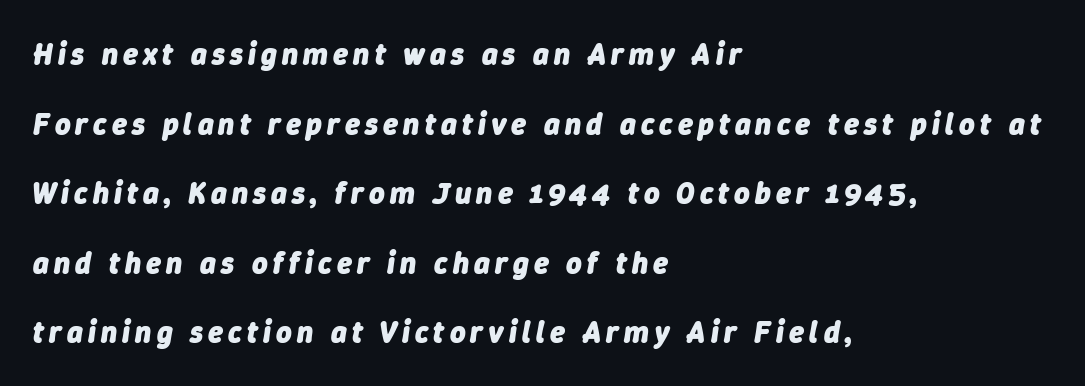
Q: Is the text bold? A: Yes.
Q: Is the text italic (slanted)? A: Yes, it leans right by about 9 degrees.
Q: Is the text underlined? A: No.
Q: How is the paragraph aligned? A: Left-aligned.
Q: Is the spacing between lines tight, normal or loose? A: Loose.
Q: Width (condensed, normal, or wide)? A: Normal.
Q: Stroke contrast? A: Low.
Q: x-height? A: Medium.
Q: Monospaced? A: No.
